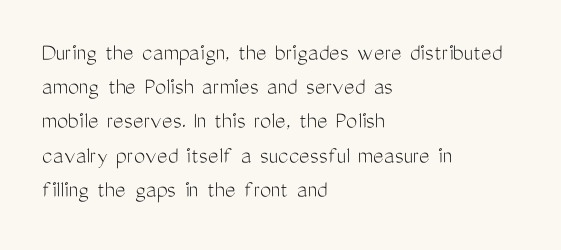
Q: Is the text bold? A: No.
Q: Is the text italic (slanted)? A: No, it is upright.
Q: Is the text underlined? A: No.
Q: How is the paragraph aligned? A: Left-aligned.
Q: Is the spacing between letters normal or unusually wide? A: Normal.
Q: Is the spacing between lines tight, normal or loose? A: Normal.
